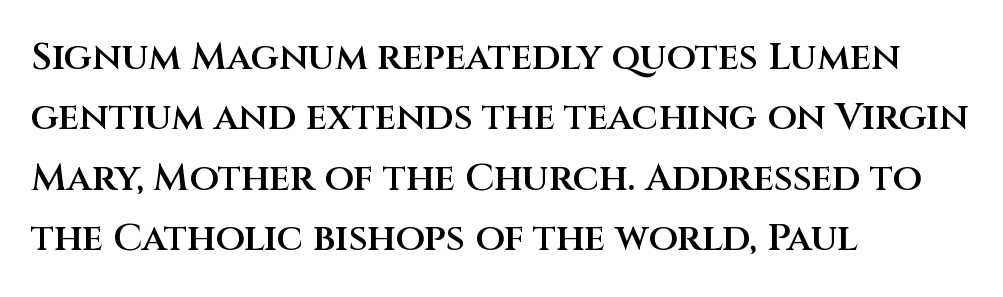
The image shows 38 px semibold sans-serif type, upright; set left-aligned, normal line spacing (1.59x), normal letter spacing, not underlined; medium stroke contrast and a large x-height.
